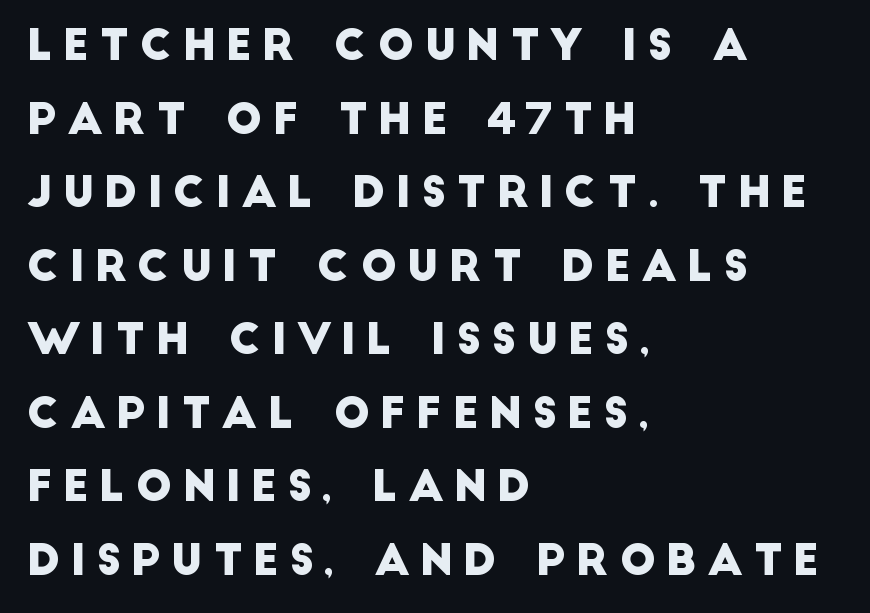
Look at the tracking — it's clearly loosened, letters drifting apart. If you drew a ruler down the left edge, every line would touch it. These lines are rendered in a variable-pitch font. A sans-serif font was chosen for this passage.
